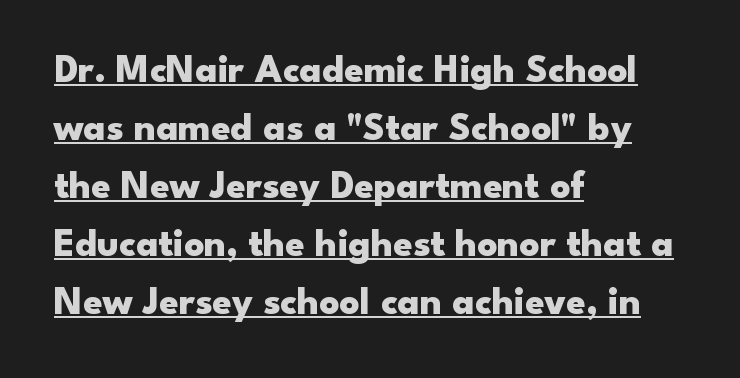
A typesetter would call this proportional, since set widths differ per character. A typesetter would label this face a sans. Posture: upright roman. Short and long lines alike share a common starting point at left. In terms of leading, this rendering sits right in the middle.
